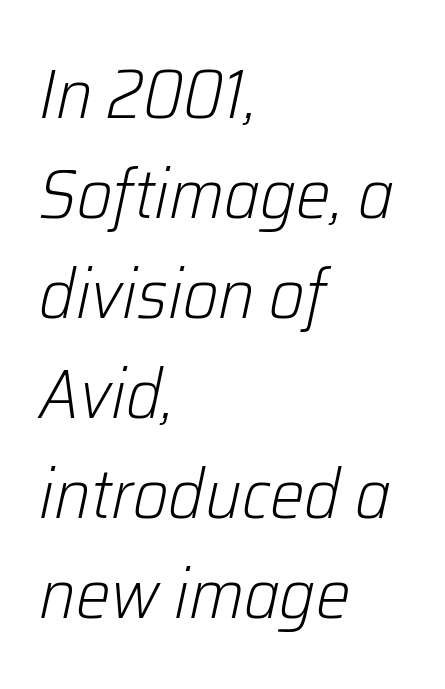
{"italic": "yes", "lean": "right", "slant_degrees": 12, "bold": "no", "weight": "light", "width": "normal", "stroke_contrast": "low", "x_height": "medium", "monospaced": "no", "underline": "no", "align": "left", "line_spacing": "normal", "line_spacing_ratio": 1.45, "letter_spacing": "normal", "letter_spacing_em": 0.0, "glyph_px": 69}
